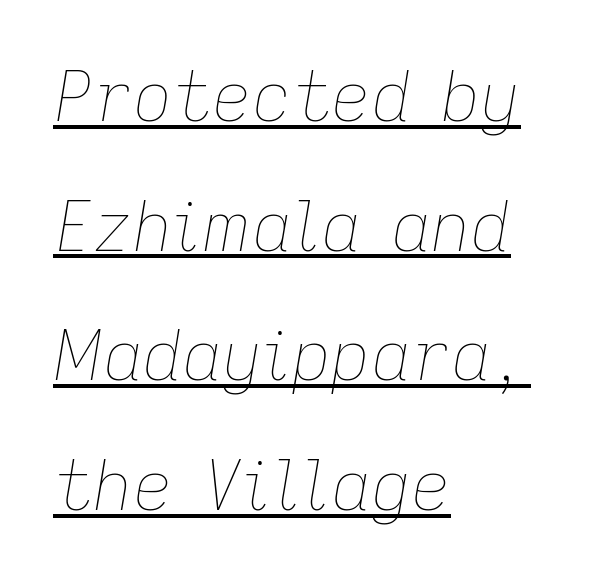
Q: Is the text bold? A: No.
Q: Is the text italic (slanted)? A: Yes, it leans right by about 9 degrees.
Q: Is the text underlined? A: Yes.
Q: How is the paragraph aligned? A: Left-aligned.
Q: Is the spacing between letters normal or unusually wide? A: Normal.
Q: Width (condensed, normal, or wide)? A: Normal.
Q: Stroke contrast? A: Low.
Q: x-height? A: Medium.
Q: Monospaced? A: No.
